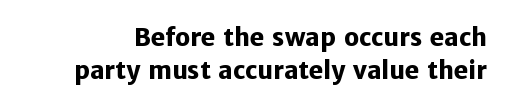
{"italic": "no", "bold": "yes", "underline": "no", "line_spacing": "normal", "line_spacing_ratio": 1.36, "letter_spacing": "normal", "letter_spacing_em": 0.0, "glyph_px": 24}
